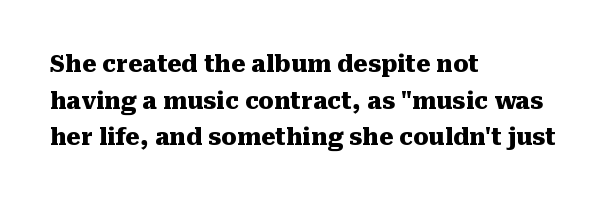
The image shows 23 px bold type, upright; set left-aligned, normal line spacing (1.59x), normal letter spacing, not underlined.
